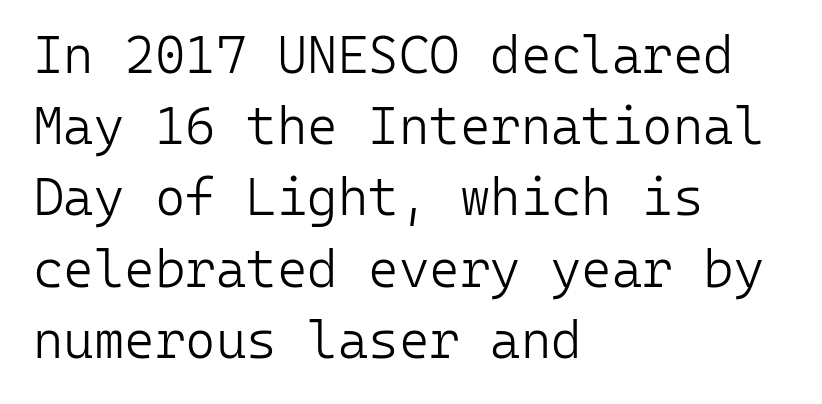
No letter is thick-stroked: the sample isn't bold. The designer went with a sans here, leaving each stem footless. You could count columns in this text — the font is strictly monospaced. The horizontal fit of the characters is conventional and even.
